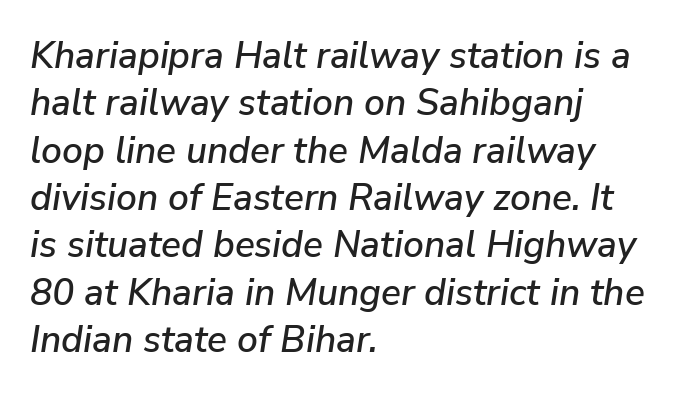
The image shows 37 px text type, italic (leaning right); set left-aligned, normal line spacing (1.28x), normal letter spacing, not underlined; low stroke contrast and a medium x-height.
